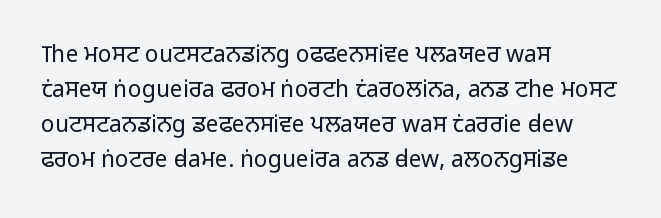
The image shows 23 px text type, upright; set left-aligned, normal line spacing (1.52x), normal letter spacing, not underlined.
